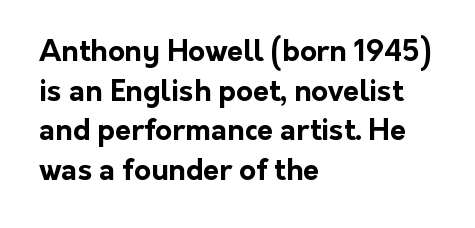
{"serif": "no", "italic": "no", "bold": "yes", "weight": "bold", "width": "normal", "stroke_contrast": "low", "x_height": "medium", "monospaced": "no", "underline": "no", "align": "left", "line_spacing": "normal", "line_spacing_ratio": 1.37, "letter_spacing": "normal", "letter_spacing_em": 0.0, "glyph_px": 29}
